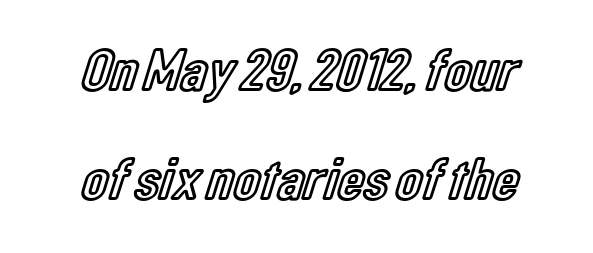
Q: Is the text italic (slanted)? A: Yes.
Q: Is the text underlined? A: No.
Q: Is the spacing between letters normal or unusually wide? A: Normal.
Q: Width (condensed, normal, or wide)? A: Condensed.
Q: x-height? A: Medium.
Q: Monospaced? A: No.
